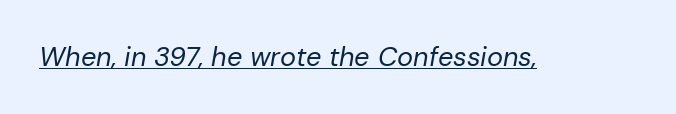
Spacing between characters is what you'd get straight out of the box. A quiet, ordinary-to-light weight characterises the typeface. A baseline rule has been typeset under these characters. In terms of posture, this sample is oblique.
